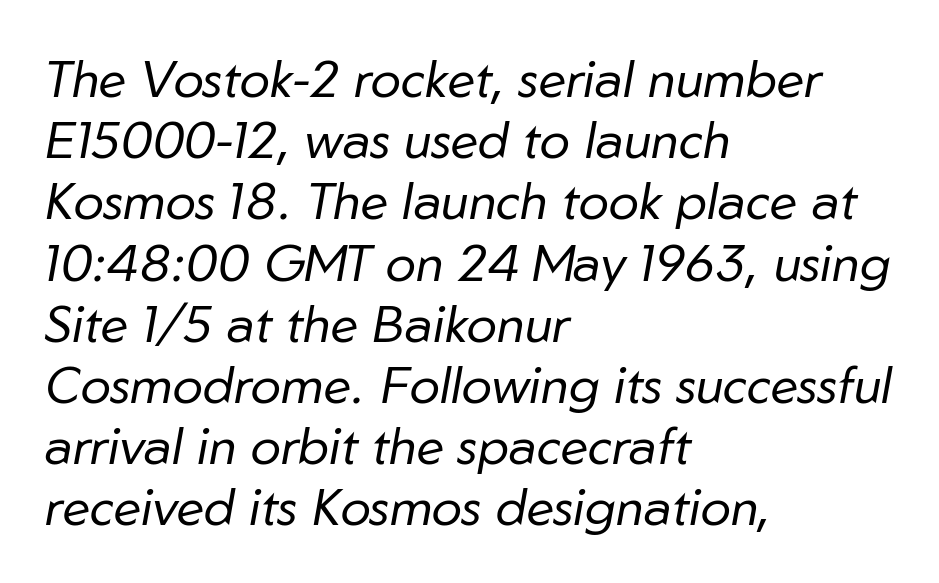
This rendering uses left alignment, leaving the right contour irregular. How are the letters spaced? Ordinarily, with no added tracking. The passage shown is not bold in any degree. If you drew a line through each stem, it would be angled.
